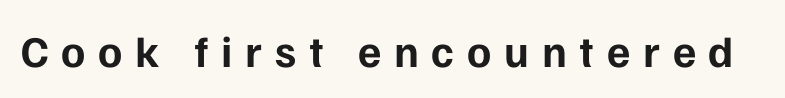
Q: Is the text bold? A: Yes.
Q: Is the text italic (slanted)? A: No, it is upright.
Q: Is the typeface a serif or a sans-serif typeface? A: Sans-serif.
Q: Is the text underlined? A: No.
Q: Is the spacing between letters normal or unusually wide? A: Unusually wide.
Q: Width (condensed, normal, or wide)? A: Normal.
Q: Stroke contrast? A: Low.
Q: x-height? A: Medium.
Q: Monospaced? A: No.
